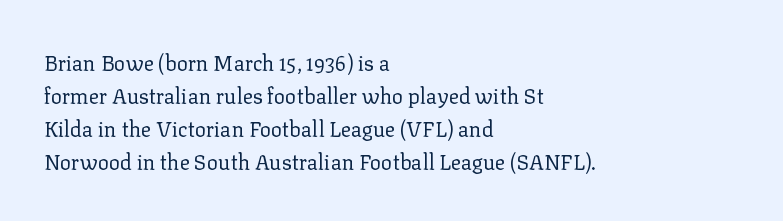
Q: Is the text bold? A: No.
Q: Is the text italic (slanted)? A: No, it is upright.
Q: Is the text underlined? A: No.
Q: How is the paragraph aligned? A: Left-aligned.
Q: Is the spacing between letters normal or unusually wide? A: Normal.
Q: Is the spacing between lines tight, normal or loose? A: Normal.
